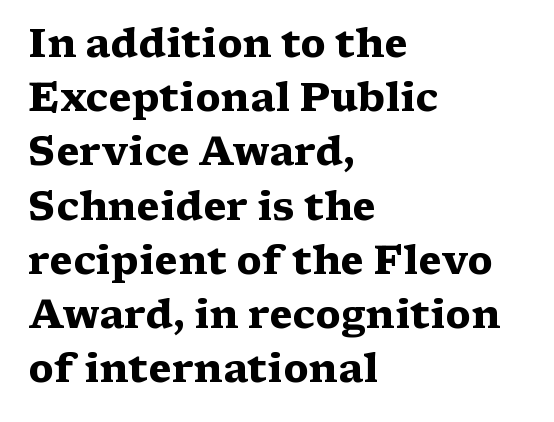
The letters advance in unequal steps, a hallmark of proportional type. I'd describe the lettering as bold — thick and assertive. How are the letters spaced? Ordinarily, with no added tracking. The lettering holds an erect, upright posture throughout.
